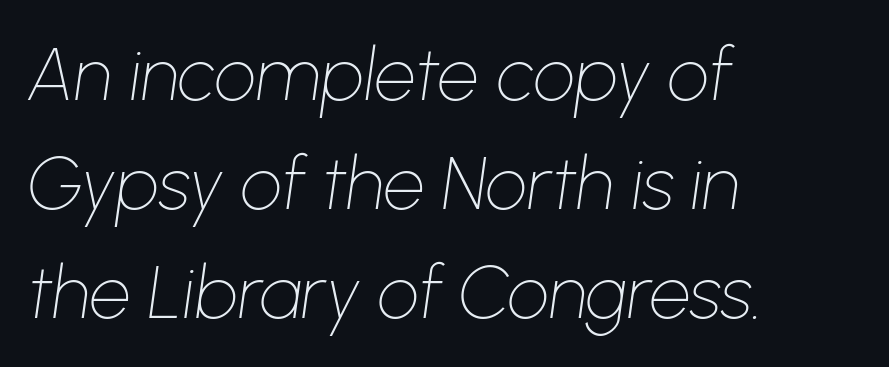
The image shows 73 px thin type, italic (leaning right); set left-aligned, normal line spacing (1.49x), normal letter spacing, not underlined; low stroke contrast and a medium x-height.
